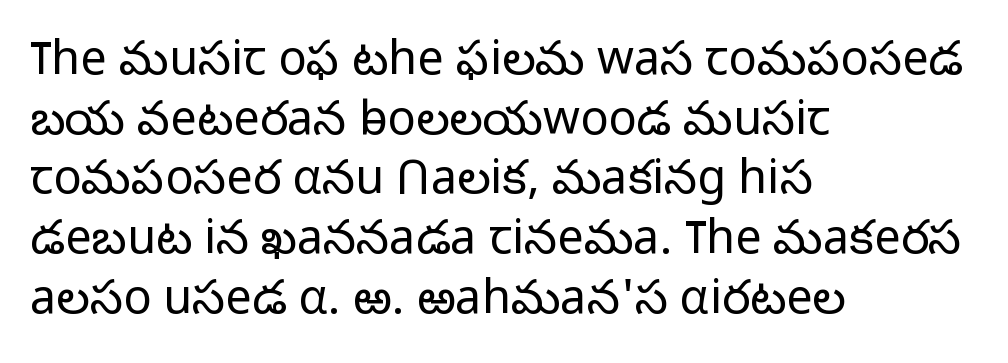
Q: Is the text bold? A: No.
Q: Is the text italic (slanted)? A: No, it is upright.
Q: Is the typeface a serif or a sans-serif typeface? A: Sans-serif.
Q: Is the text underlined? A: No.
Q: How is the paragraph aligned? A: Left-aligned.
Q: Is the spacing between letters normal or unusually wide? A: Normal.
Q: Is the spacing between lines tight, normal or loose? A: Normal.
Q: Width (condensed, normal, or wide)? A: Normal.
Q: Stroke contrast? A: Low.
Q: x-height? A: Medium.
Q: Monospaced? A: No.
